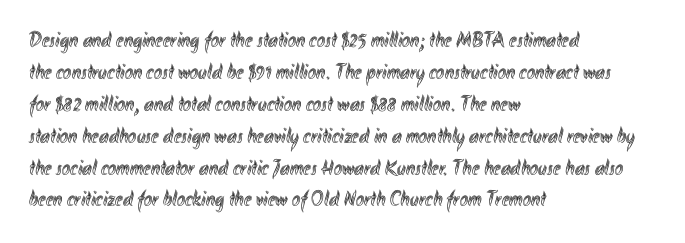
Left-aligned paragraph, ragged on the right. Successive baselines arrive at the customary interval. Descenders are the only things crossing below the line. Is the letter spacing exaggerated? No — it looks like the ordinary default.
